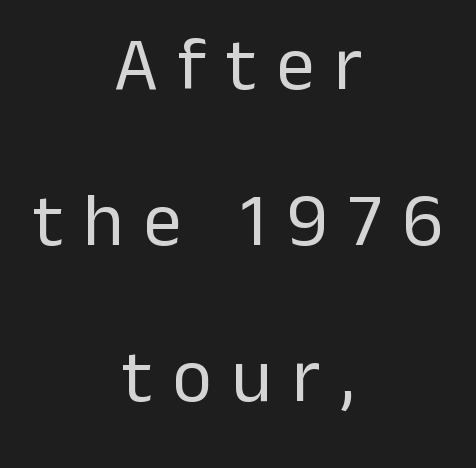
The image shows 76 px regular-weight sans-serif type, upright; set centered, loose line spacing (2.05x), unusually wide letter spacing (+0.26 em), not underlined; low stroke contrast and a medium x-height.
